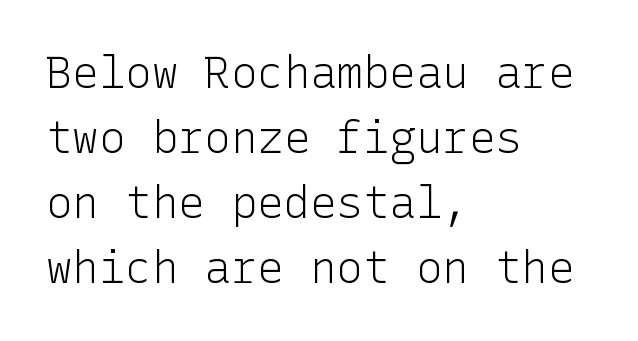
The image shows 44 px light sans-serif type, upright; set left-aligned, normal line spacing (1.48x), normal letter spacing, not underlined; low stroke contrast and a medium x-height.
